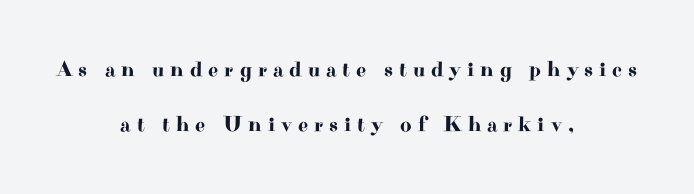
The image shows 22 px text type, upright; set centered, loose line spacing (2.48x), unusually wide letter spacing (+0.27 em), not underlined.
